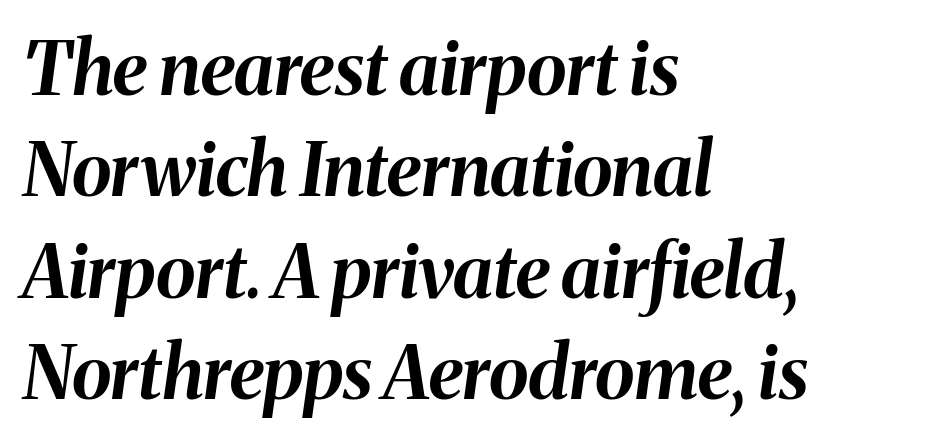
Do the characters align in a grid? No, the font is proportional. Look at the stroke-to-counter ratio: heavy, a bold. Tracking value appears to be zero — textbook default spacing. Is the block centered? No — it sits flush against the left margin. Descenders hang freely into open space.
